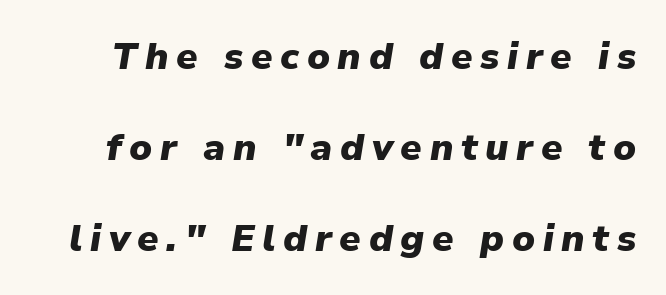
A bare baseline throughout the passage. A typesetter would mark this as italic. What's the leading like? Stretched, with rows far apart. Pretty heavy lettering here — definitely bold. Does extra space separate the letters? Yes, quite a lot of it. Is this a fixed-width face? No — the glyphs have proportional, varying widths.
